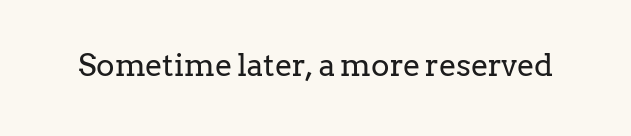
{"serif": "yes", "italic": "no", "bold": "no", "weight": "regular", "width": "normal", "stroke_contrast": "low", "x_height": "medium", "monospaced": "no", "underline": "no", "letter_spacing": "normal", "letter_spacing_em": 0.0, "glyph_px": 31}
